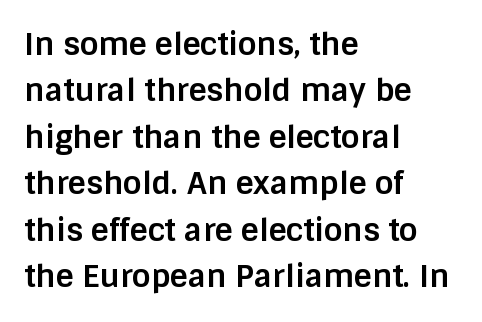
Q: Is the text bold? A: Yes.
Q: Is the text italic (slanted)? A: No, it is upright.
Q: Is the typeface a serif or a sans-serif typeface? A: Sans-serif.
Q: Is the text underlined? A: No.
Q: How is the paragraph aligned? A: Left-aligned.
Q: Is the spacing between letters normal or unusually wide? A: Normal.
Q: Is the spacing between lines tight, normal or loose? A: Normal.
Q: Width (condensed, normal, or wide)? A: Normal.
Q: Stroke contrast? A: Low.
Q: x-height? A: Large.
Q: Monospaced? A: No.
